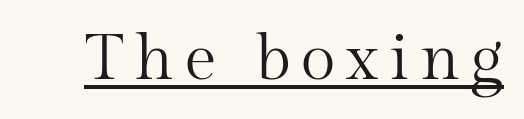
Q: Is the text bold? A: No.
Q: Is the text italic (slanted)? A: No, it is upright.
Q: Is the typeface a serif or a sans-serif typeface? A: Serif.
Q: Is the text underlined? A: Yes.
Q: Width (condensed, normal, or wide)? A: Normal.
Q: Stroke contrast? A: Medium.
Q: x-height? A: Medium.
Q: Monospaced? A: No.
